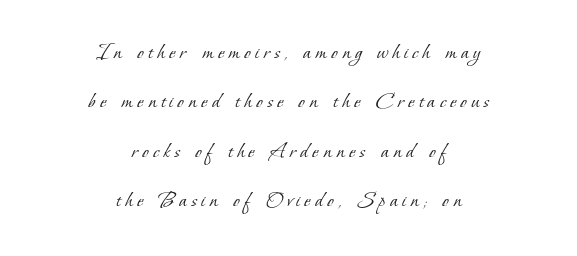
Interline gaps are noticeably wide in this sample. The font is comparable to plain body text, perhaps lighter. The compositor balanced each line on the midline. The space beneath each line is pristine and unruled.
